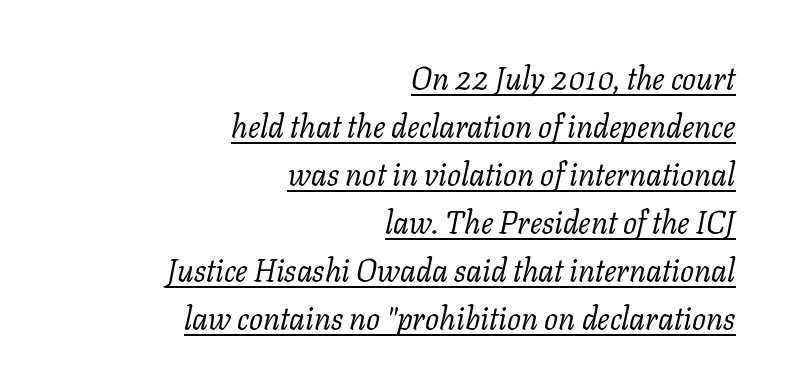
Somebody hit Ctrl+U on this one — the words are underlined. The rows are spaced the way most documents space them. The typeface chosen for these lines features serifs. Heft: none added — not bold. Teacher's note: observe the even right margin — that is flush-right alignment.
